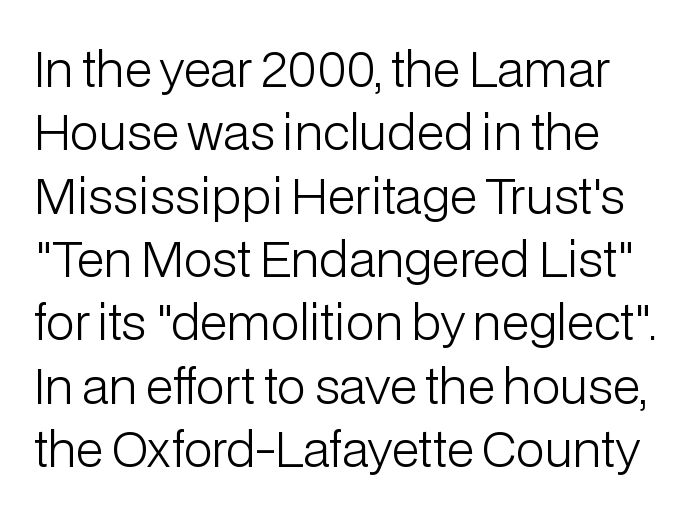
{"serif": "no", "italic": "no", "bold": "no", "weight": "light", "width": "normal", "stroke_contrast": "low", "x_height": "medium", "monospaced": "no", "underline": "no", "align": "left", "line_spacing": "normal", "line_spacing_ratio": 1.32, "letter_spacing": "normal", "letter_spacing_em": 0.0, "glyph_px": 48}
